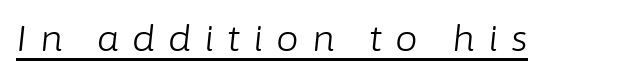
The letters are spread apart with noticeably loose tracking. Summary of weight: not heavy and not bold. Every word sits above its own underline. Is this a fixed-width face? No — the glyphs have proportional, varying widths. These lines were composed using italics.
